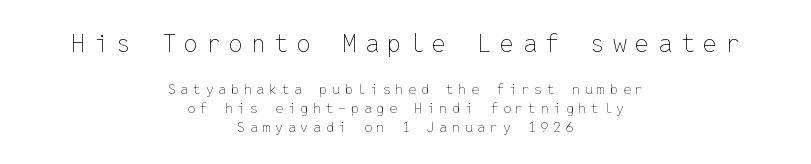
Short and long lines alike share a common midpoint. The leading is moderate, giving the passage an even texture. The font sits on the lighter half of the weight spectrum, regular included. Size contrast runs from large at the top to small at the bottom. Words float on clear page, feet unadorned. Posture: vertical.
